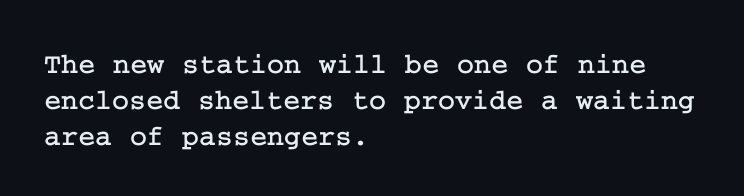
{"serif": "yes", "italic": "no", "width": "normal", "stroke_contrast": "low", "x_height": "medium", "underline": "no", "align": "left", "line_spacing_ratio": 1.24, "letter_spacing": "normal", "letter_spacing_em": 0.0, "glyph_px": 29}
